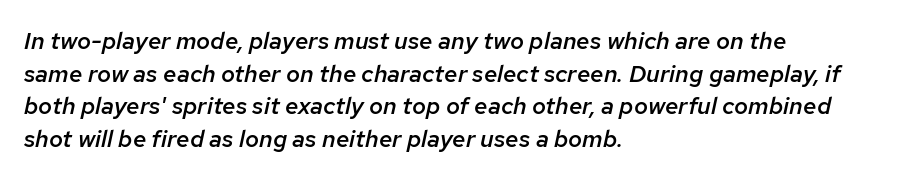
Line spacing here is normal. The specimen omits any rule beneath the text block's lines. The face used here is a semibold: visibly heavier than regular, lighter than bold. The rag falls on the right side of this text block. Characters follow at the spacing the type designer built in. Does the lettering tilt? It does — this is italic.
